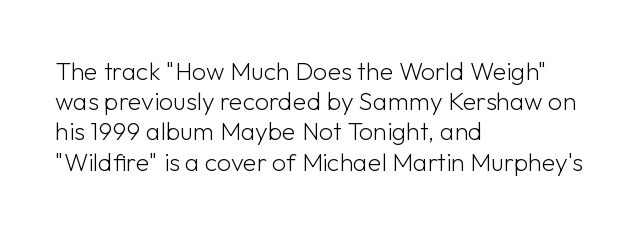
Q: Is the text bold? A: No.
Q: Is the text italic (slanted)? A: No, it is upright.
Q: Is the text underlined? A: No.
Q: How is the paragraph aligned? A: Left-aligned.
Q: Is the spacing between letters normal or unusually wide? A: Normal.
